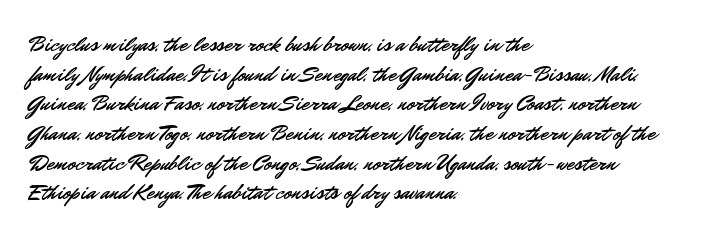
{"underline": "no", "align": "left", "line_spacing": "normal", "line_spacing_ratio": 1.35, "letter_spacing": "normal", "letter_spacing_em": 0.0, "glyph_px": 22}
